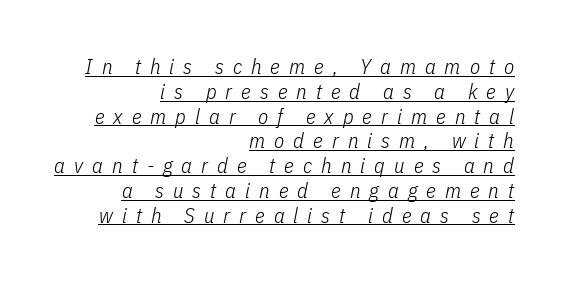
{"italic": "yes", "lean": "right", "slant_degrees": 11, "bold": "no", "underline": "yes", "align": "right", "line_spacing_ratio": 1.18, "letter_spacing": "wide", "letter_spacing_em": 0.43, "glyph_px": 21}
